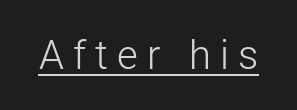
The image shows 40 px light sans-serif type, upright; set unusually wide letter spacing (+0.23 em), underlined; low stroke contrast and a medium x-height.
